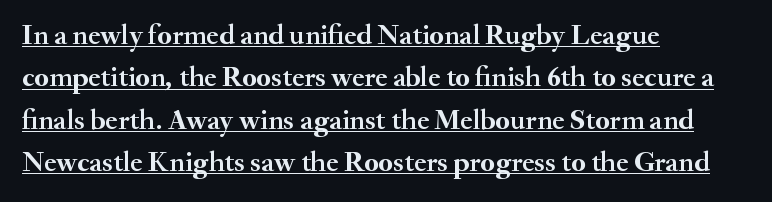
Q: Is the text bold? A: Yes.
Q: Is the text italic (slanted)? A: No, it is upright.
Q: Is the typeface a serif or a sans-serif typeface? A: Serif.
Q: Is the text underlined? A: Yes.
Q: How is the paragraph aligned? A: Left-aligned.
Q: Is the spacing between letters normal or unusually wide? A: Normal.
Q: Is the spacing between lines tight, normal or loose? A: Normal.
Q: Width (condensed, normal, or wide)? A: Normal.
Q: Stroke contrast? A: Medium.
Q: x-height? A: Small.
Q: Monospaced? A: No.
